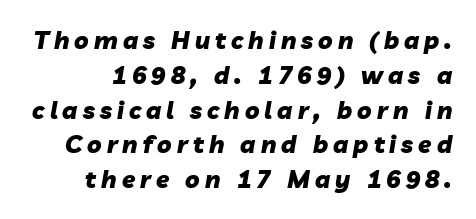
{"italic": "yes", "lean": "right", "slant_degrees": 10, "bold": "yes", "underline": "no", "line_spacing": "normal", "line_spacing_ratio": 1.45, "letter_spacing": "wide", "letter_spacing_em": 0.21, "glyph_px": 24}
